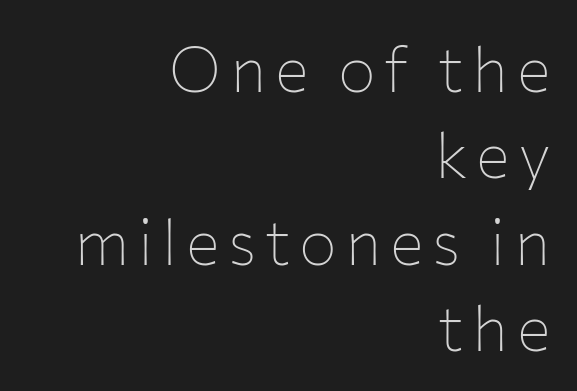
The image shows 63 px thin sans-serif type, upright; set right-aligned, normal line spacing (1.37x), not underlined; low stroke contrast and a medium x-height.
